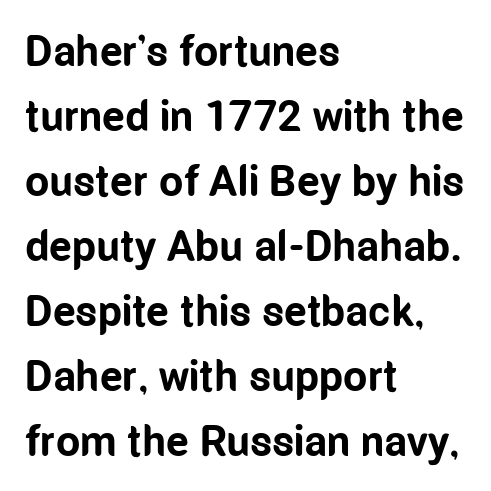
Q: Is the text bold? A: Yes.
Q: Is the text italic (slanted)? A: No, it is upright.
Q: Is the typeface a serif or a sans-serif typeface? A: Sans-serif.
Q: Is the text underlined? A: No.
Q: How is the paragraph aligned? A: Left-aligned.
Q: Is the spacing between letters normal or unusually wide? A: Normal.
Q: Is the spacing between lines tight, normal or loose? A: Normal.
Q: Width (condensed, normal, or wide)? A: Condensed.
Q: Stroke contrast? A: Low.
Q: x-height? A: Medium.
Q: Monospaced? A: No.
